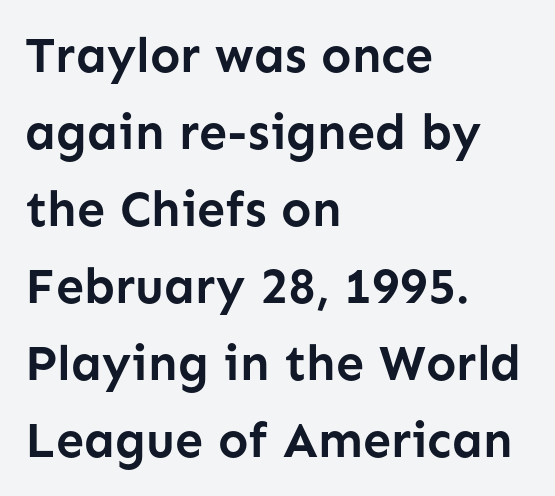
Q: Is the text bold? A: Yes.
Q: Is the text italic (slanted)? A: No, it is upright.
Q: Is the typeface a serif or a sans-serif typeface? A: Sans-serif.
Q: Is the text underlined? A: No.
Q: How is the paragraph aligned? A: Left-aligned.
Q: Is the spacing between letters normal or unusually wide? A: Normal.
Q: Is the spacing between lines tight, normal or loose? A: Normal.
Q: Width (condensed, normal, or wide)? A: Normal.
Q: Stroke contrast? A: Low.
Q: x-height? A: Medium.
Q: Monospaced? A: No.
